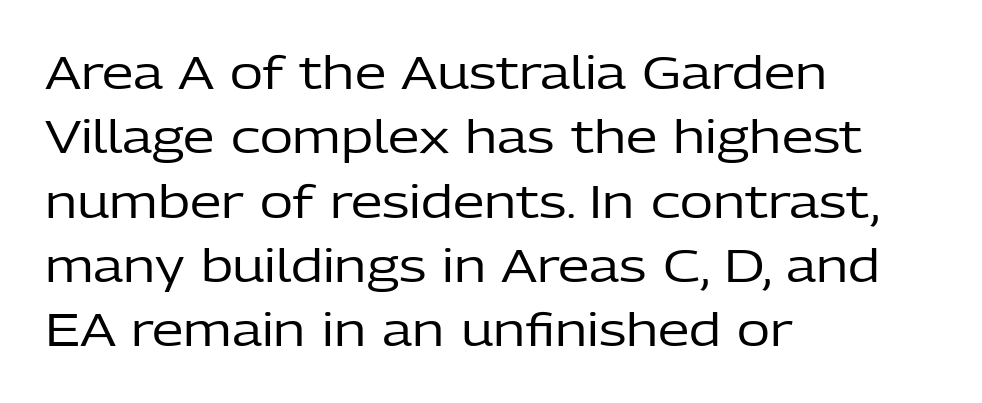
The strip under each line holds only bare page. A typesetter would call this leading conventional body-copy spacing. Reading down the block, your eye returns to a fixed left position each line. The typography opts for an upright posture over an oblique one. The tracking reads as untouched default to a designer's eye.
